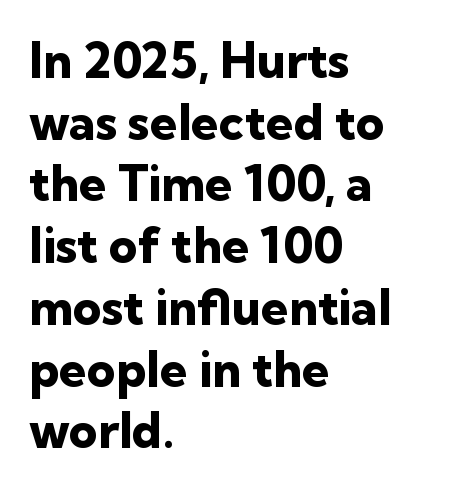
Q: Is the text bold? A: Yes.
Q: Is the text italic (slanted)? A: No, it is upright.
Q: Is the typeface a serif or a sans-serif typeface? A: Sans-serif.
Q: Is the text underlined? A: No.
Q: How is the paragraph aligned? A: Left-aligned.
Q: Is the spacing between letters normal or unusually wide? A: Normal.
Q: Is the spacing between lines tight, normal or loose? A: Normal.
Q: Width (condensed, normal, or wide)? A: Normal.
Q: Stroke contrast? A: Low.
Q: x-height? A: Medium.
Q: Monospaced? A: No.
